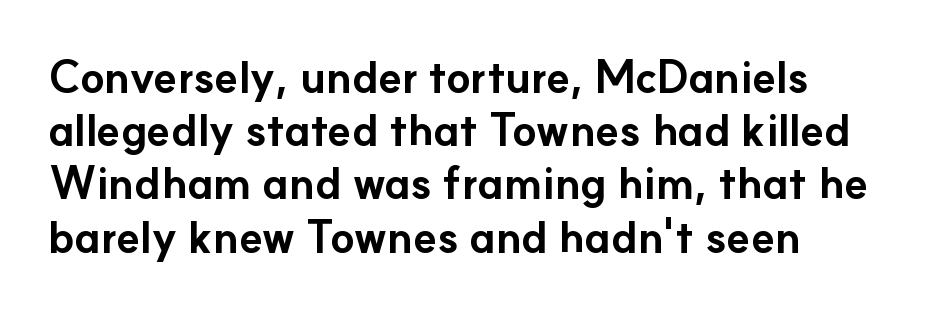
Plain, unruled lines of type. The sample has been set heavy, in full bold. The tracking reads as untouched default to a designer's eye. Think of a printed novel: that variable character pitch is what you see here.
